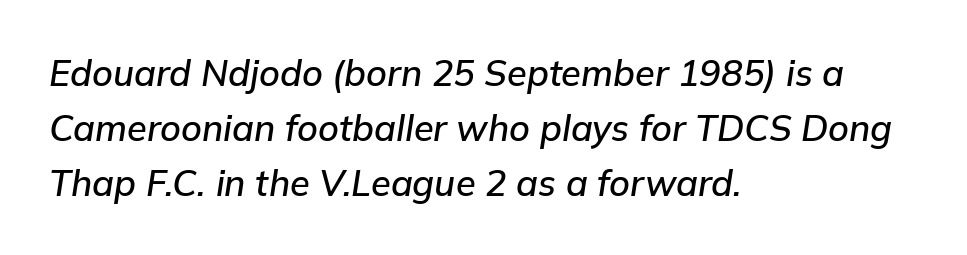
The image shows 36 px text type, italic (leaning right); set left-aligned, normal line spacing (1.53x), normal letter spacing, not underlined; low stroke contrast and a medium x-height.
